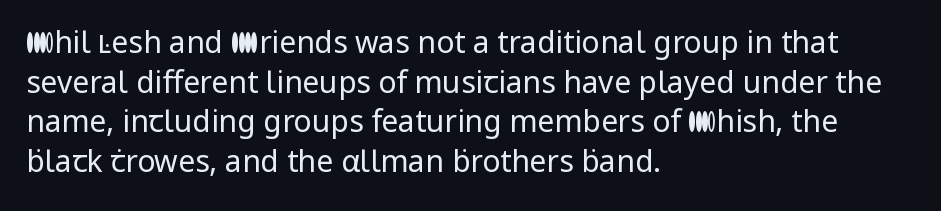
Q: Is the text bold? A: No.
Q: Is the text italic (slanted)? A: No, it is upright.
Q: Is the typeface a serif or a sans-serif typeface? A: Sans-serif.
Q: Is the text underlined? A: No.
Q: How is the paragraph aligned? A: Left-aligned.
Q: Is the spacing between letters normal or unusually wide? A: Normal.
Q: Is the spacing between lines tight, normal or loose? A: Normal.
Q: Width (condensed, normal, or wide)? A: Normal.
Q: Stroke contrast? A: Low.
Q: x-height? A: Medium.
Q: Monospaced? A: No.
